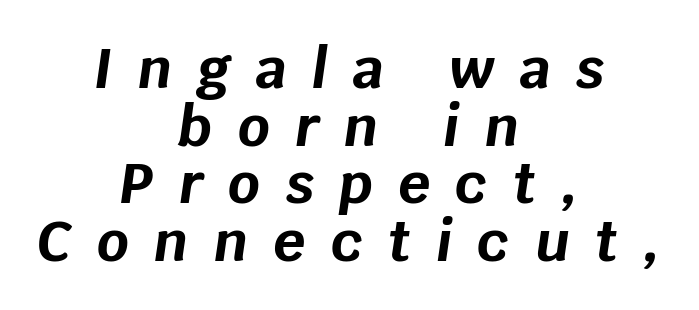
A centered setting, common on invitations and titles, is used for this passage. Emphasis-style slanted type is in use. The letters advance in unequal steps, a hallmark of proportional type. What weight is shown? A full bold with thick strokes. The tracking reads as deliberately expanded to a designer's eye. Check under the words: just untouched page.
